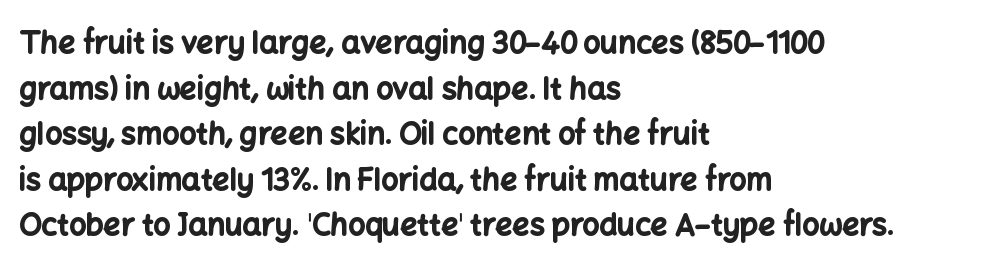
Each word holds together tightly as a unit, with standard inter-letter gaps. If you measured baseline to baseline, you'd find a middling distance. Visually the block forms a straight wall on the left and a jagged coastline on the right. Caption: bold face, heavy strokes. Do the characters align in a grid? No, the font is proportional.
